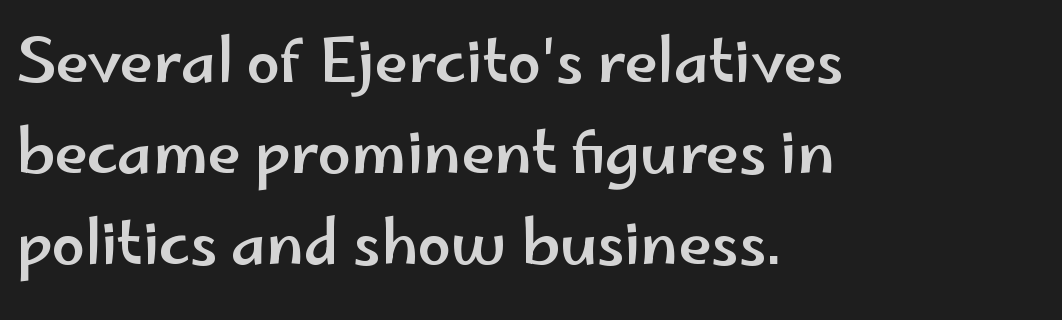
Q: Is the text italic (slanted)? A: No, it is upright.
Q: Is the typeface a serif or a sans-serif typeface? A: Sans-serif.
Q: Is the text underlined? A: No.
Q: How is the paragraph aligned? A: Left-aligned.
Q: Is the spacing between letters normal or unusually wide? A: Normal.
Q: Is the spacing between lines tight, normal or loose? A: Normal.
Q: Width (condensed, normal, or wide)? A: Wide.
Q: Stroke contrast? A: Low.
Q: x-height? A: Small.
Q: Monospaced? A: No.
